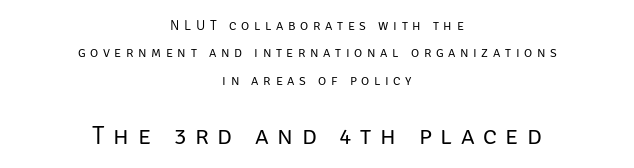
The image shows 26 px text type, upright; set centered, loose line spacing (1.95x), unusually wide letter spacing (+0.33 em), not underlined; the second (bottom) block is 1.86x larger.
